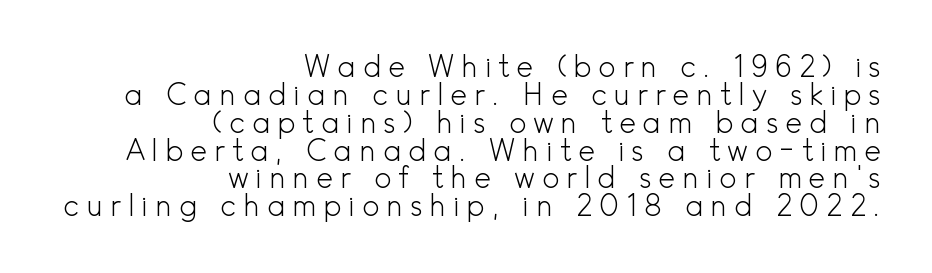
Serif or sans? Sans — the stroke terminals are bare. Spacing between characters has been opened up far beyond the box default. Descenders are the only things crossing below the line. The vertical gap from one line to the next is small. The strokes are not fattened; the text isn't bold.
